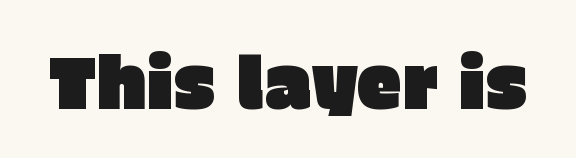
{"serif": "no", "italic": "no", "width": "normal", "stroke_contrast": "low", "x_height": "large", "monospaced": "no", "underline": "no", "letter_spacing": "normal", "letter_spacing_em": 0.0, "glyph_px": 73}
